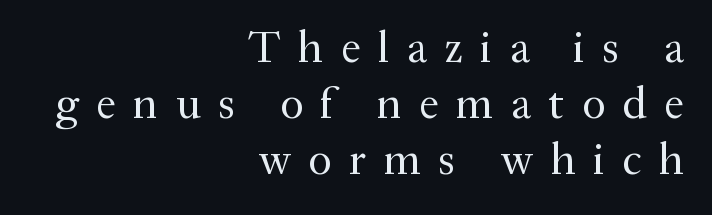
Q: Is the text bold? A: No.
Q: Is the text italic (slanted)? A: No, it is upright.
Q: Is the typeface a serif or a sans-serif typeface? A: Serif.
Q: Is the text underlined? A: No.
Q: How is the paragraph aligned? A: Right-aligned.
Q: Is the spacing between letters normal or unusually wide? A: Unusually wide.
Q: Is the spacing between lines tight, normal or loose? A: Normal.
Q: Width (condensed, normal, or wide)? A: Normal.
Q: Stroke contrast? A: Medium.
Q: x-height? A: Small.
Q: Monospaced? A: No.
